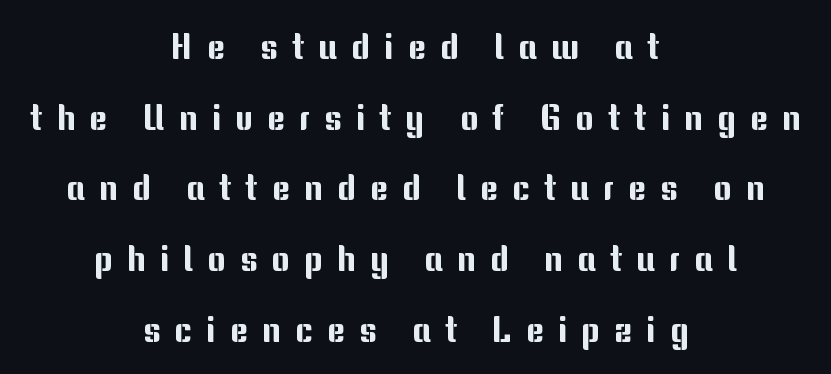
Every character sits straight up, as roman type does. Classification — sans serif. In terms of letterspacing, this is a distinctly airy, spread setting. Which margin do the lines hug? Neither — every line sits in the middle.
